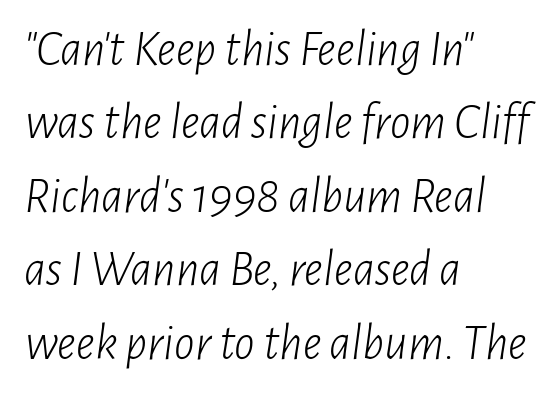
Q: Is the text bold? A: No.
Q: Is the text italic (slanted)? A: Yes, it leans right by about 7 degrees.
Q: Is the text underlined? A: No.
Q: How is the paragraph aligned? A: Left-aligned.
Q: Is the spacing between letters normal or unusually wide? A: Normal.
Q: Is the spacing between lines tight, normal or loose? A: Normal.
Q: Width (condensed, normal, or wide)? A: Condensed.
Q: Stroke contrast? A: Low.
Q: x-height? A: Medium.
Q: Monospaced? A: No.
